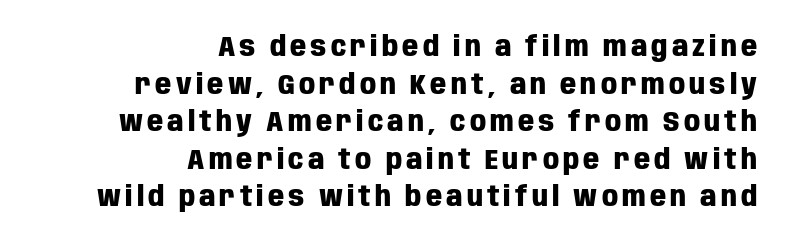
Q: Is the text bold? A: Yes.
Q: Is the text italic (slanted)? A: No, it is upright.
Q: Is the typeface a serif or a sans-serif typeface? A: Sans-serif.
Q: Is the text underlined? A: No.
Q: How is the paragraph aligned? A: Right-aligned.
Q: Is the spacing between lines tight, normal or loose? A: Normal.
Q: Width (condensed, normal, or wide)? A: Condensed.
Q: Stroke contrast? A: Low.
Q: x-height? A: Large.
Q: Monospaced? A: No.
